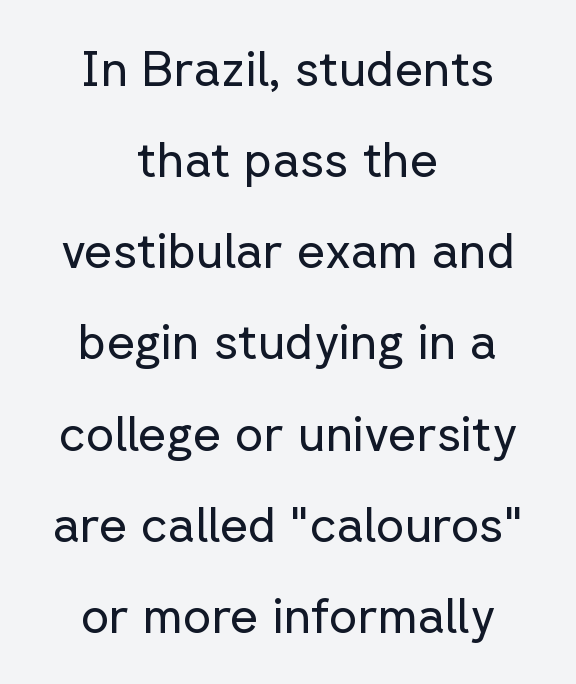
{"serif": "no", "italic": "no", "bold": "no", "weight": "regular", "width": "normal", "stroke_contrast": "low", "x_height": "medium", "monospaced": "no", "underline": "no", "align": "center", "line_spacing_ratio": 1.86, "letter_spacing": "normal", "letter_spacing_em": 0.0, "glyph_px": 49}
